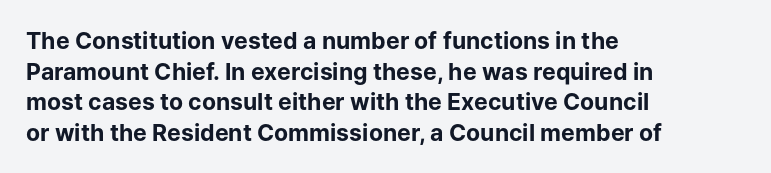
The image shows 23 px bold type, upright; set left-aligned, normal line spacing (1.33x), normal letter spacing, not underlined.
